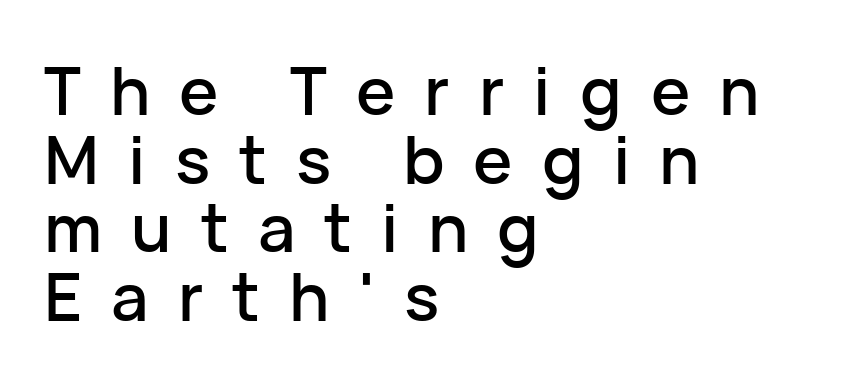
The image shows 66 px sans-serif type, upright; set left-aligned, tight line spacing (1.04x), unusually wide letter spacing (+0.44 em), not underlined; low stroke contrast and a medium x-height.
